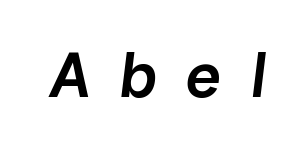
The image shows 63 px semibold type, italic (leaning right); set unusually wide letter spacing (+0.44 em), not underlined; low stroke contrast and a medium x-height.
